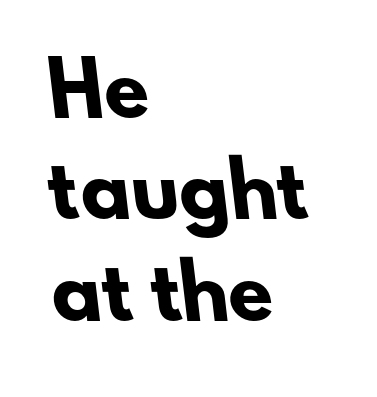
The letters are bold, with thick, heavy strokes. Vertically, the passage feels balanced, rows spaced as you'd expect. Type without underlining. Proportional: the letters do not fall into vertical columns. Short and long lines alike share a common starting point at left.
